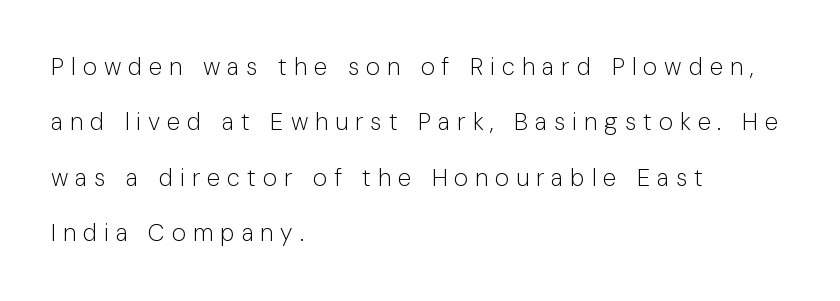
These lines are set flush left with a ragged right edge. Ordinary non-slanted type is in use. Students, observe: this is what heavily led, spacious text looks like. Here the glyphs are tracked loosely, breaking word shapes into spaced letters.
